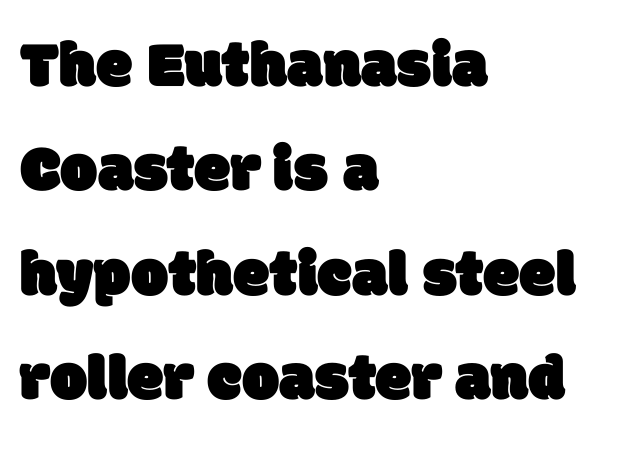
Think of a printed novel: that variable character pitch is what you see here. The compositor pushed each line to the left boundary. Regular leading. Typographically, this falls in the sans-serif category. The strip under each line holds only bare page.
